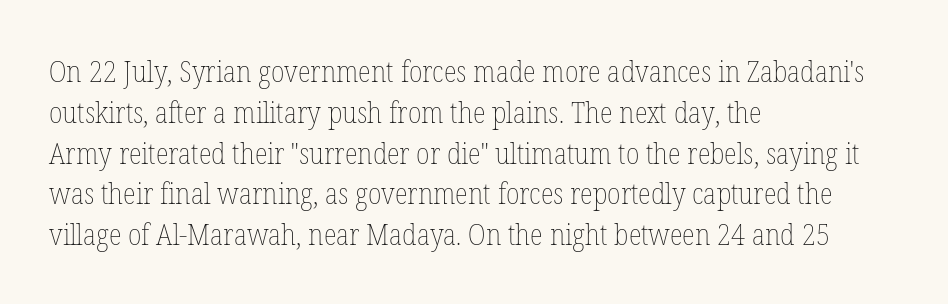
The image shows 30 px thin, condensed type, upright; set left-aligned, normal line spacing (1.36x), normal letter spacing, not underlined; low stroke contrast and a medium x-height.
